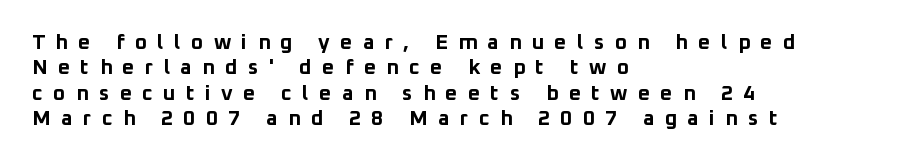
{"italic": "no", "bold": "yes", "underline": "no", "align": "left", "line_spacing_ratio": 1.21, "letter_spacing": "wide", "letter_spacing_em": 0.49, "glyph_px": 21}
